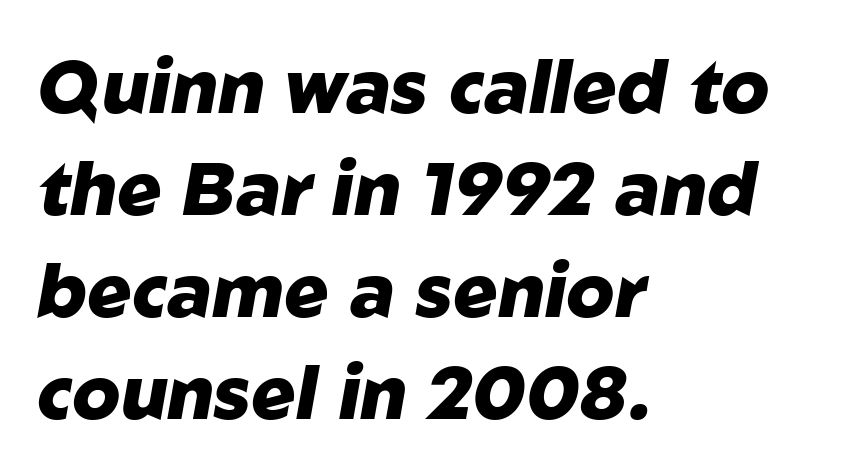
The rendering uses natural spacing where letterforms have individual widths. The font is running at its bold setting. This block has exactly the height ordinary leading produces. This is oblique type, the kind used for emphasis or titles. Where is the straight margin? On the left.
